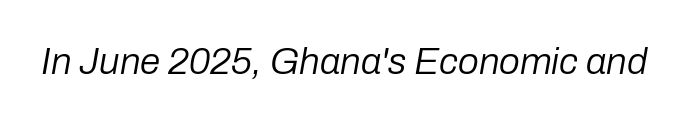
The image shows 37 px regular-weight type, italic (leaning right); set normal letter spacing, not underlined; low stroke contrast and a medium x-height.
